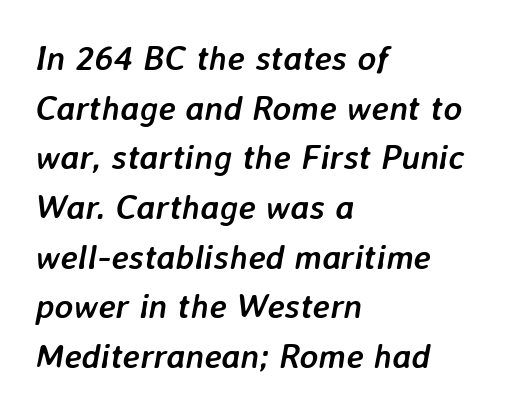
The space directly below the letters is spotless. Honestly, the row spacing looks completely unremarkable. The paragraph shown leans on its left margin. A typesetter would call this proportional, since set widths differ per character. The lettering tilts uniformly, giving the passage an italic look. Inter-character spacing is left at the font's built-in metrics.
